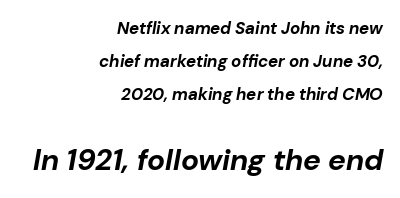
The image shows 30 px bold type, italic (leaning right); set right-aligned, loose line spacing (1.95x), normal letter spacing, not underlined; the second (bottom) block is 1.76x larger; low stroke contrast and a medium x-height.
